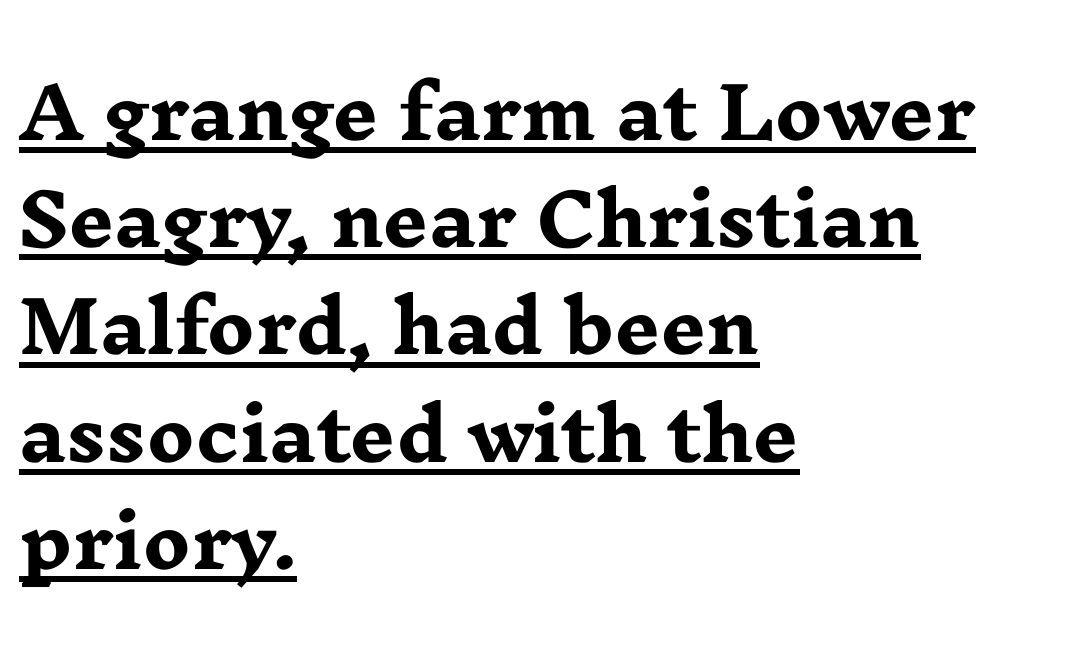
{"serif": "yes", "italic": "no", "bold": "yes", "weight": "heavy", "width": "wide", "stroke_contrast": "low", "x_height": "medium", "monospaced": "no", "underline": "yes", "align": "left", "line_spacing": "normal", "line_spacing_ratio": 1.51, "letter_spacing": "normal", "letter_spacing_em": 0.0, "glyph_px": 71}
